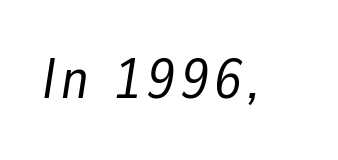
The image shows 55 px regular-weight type, italic (leaning right); set not underlined; low stroke contrast and a medium x-height.
